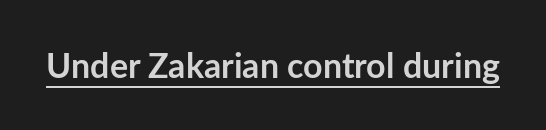
{"serif": "no", "italic": "no", "bold": "yes", "weight": "semibold", "width": "normal", "stroke_contrast": "low", "x_height": "medium", "monospaced": "no", "underline": "yes", "letter_spacing": "normal", "letter_spacing_em": 0.0, "glyph_px": 34}
